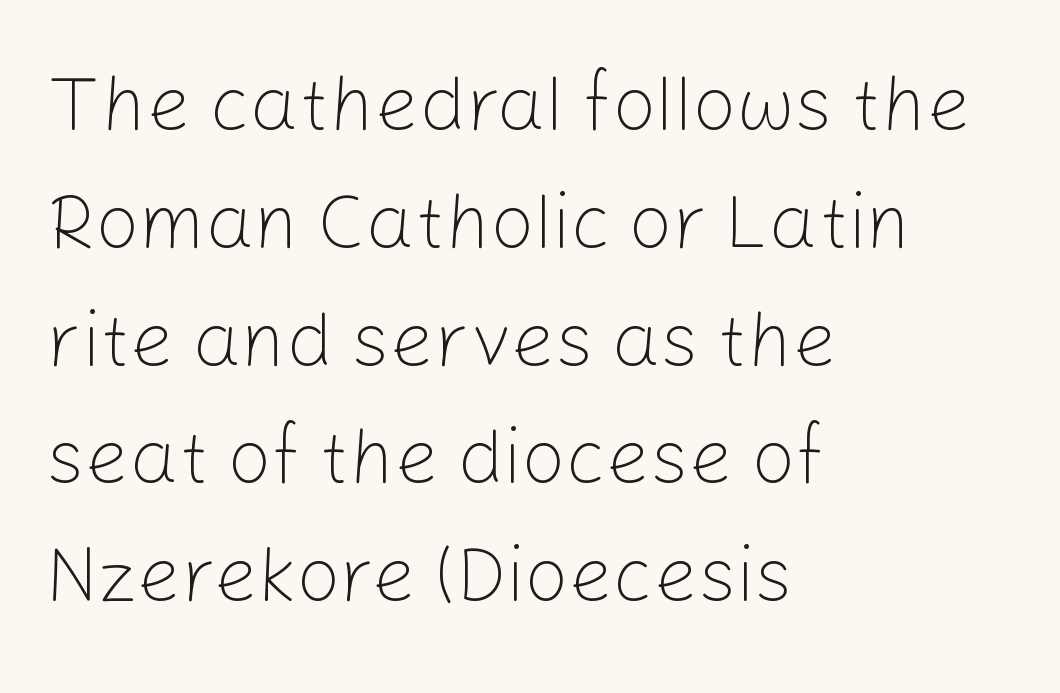
Clear beneath every line of the passage. Looks like regular typesetting: each glyph gets only the width it needs. What kind of face is this? One without serifs — a sans. Does the lettering tilt? It doesn't — this is upright.
